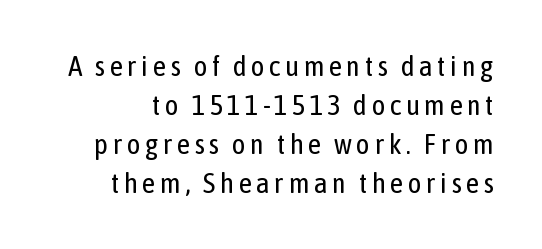
Q: Is the text bold? A: No.
Q: Is the text italic (slanted)? A: No, it is upright.
Q: Is the typeface a serif or a sans-serif typeface? A: Sans-serif.
Q: Is the text underlined? A: No.
Q: Is the spacing between lines tight, normal or loose? A: Normal.
Q: Width (condensed, normal, or wide)? A: Condensed.
Q: Stroke contrast? A: Low.
Q: x-height? A: Medium.
Q: Monospaced? A: No.
